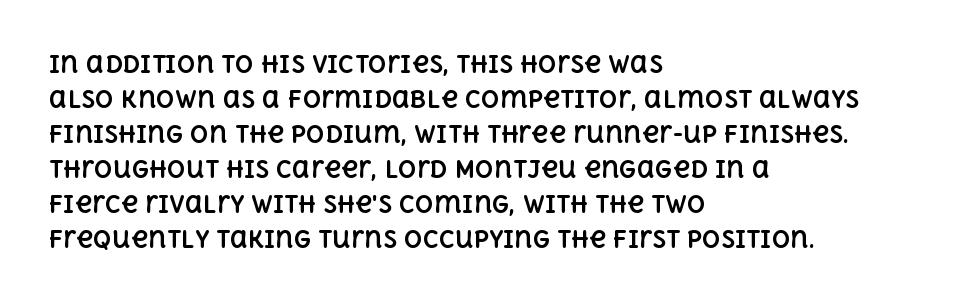
The image shows 23 px bold type, upright; set left-aligned, normal line spacing (1.52x), normal letter spacing, not underlined.
